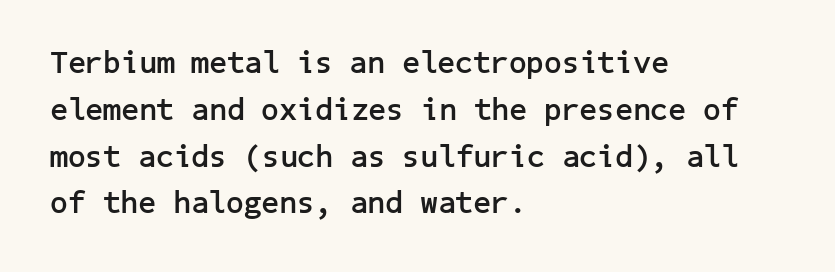
Q: Is the text bold? A: Yes.
Q: Is the text italic (slanted)? A: No, it is upright.
Q: Is the typeface a serif or a sans-serif typeface? A: Sans-serif.
Q: Is the text underlined? A: No.
Q: How is the paragraph aligned? A: Left-aligned.
Q: Is the spacing between letters normal or unusually wide? A: Normal.
Q: Is the spacing between lines tight, normal or loose? A: Normal.
Q: Width (condensed, normal, or wide)? A: Normal.
Q: Stroke contrast? A: Low.
Q: x-height? A: Medium.
